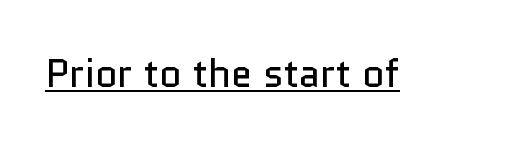
The image shows 39 px regular-weight sans-serif type, upright; set normal letter spacing, underlined; low stroke contrast and a medium x-height.
